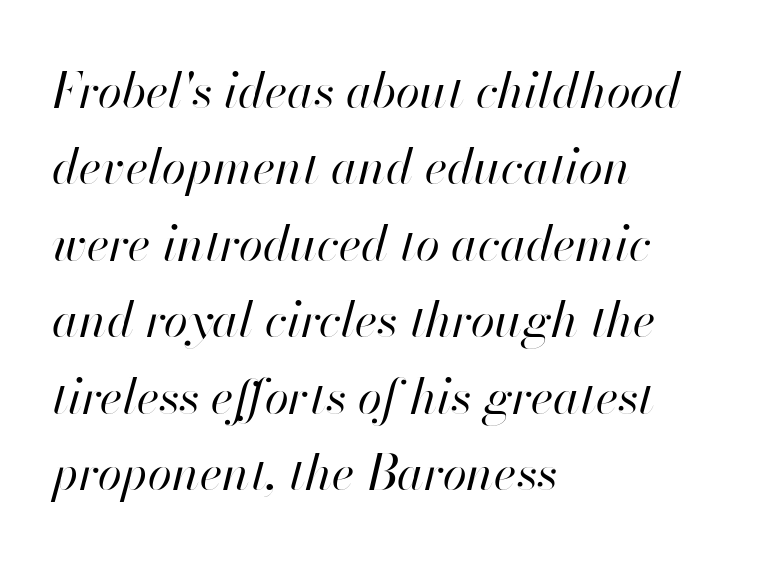
Q: Is the text bold? A: No.
Q: Is the text italic (slanted)? A: Yes, it leans right by about 13 degrees.
Q: Is the text underlined? A: No.
Q: How is the paragraph aligned? A: Left-aligned.
Q: Is the spacing between letters normal or unusually wide? A: Normal.
Q: Is the spacing between lines tight, normal or loose? A: Normal.
Q: Width (condensed, normal, or wide)? A: Normal.
Q: Stroke contrast? A: High.
Q: x-height? A: Small.
Q: Monospaced? A: No.
